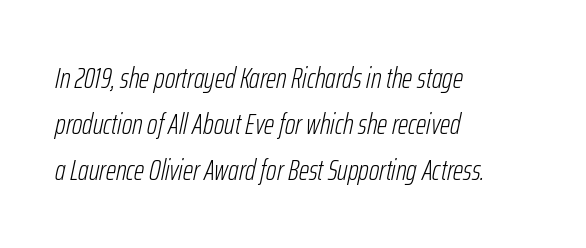
The typography opts for an oblique posture over an upright one. The block of text has a typical density, with ordinary space between rows. How are the letters spaced? Ordinarily, with no added tracking. A light-to-regular cut is what we see here.
